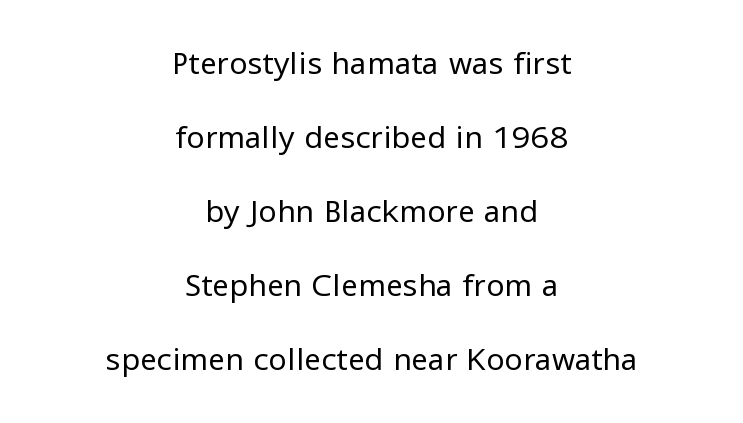
{"serif": "no", "italic": "no", "bold": "no", "weight": "regular", "width": "normal", "stroke_contrast": "low", "x_height": "medium", "monospaced": "no", "underline": "no", "align": "center", "line_spacing": "loose", "line_spacing_ratio": 2.47, "letter_spacing": "normal", "letter_spacing_em": 0.0, "glyph_px": 30}
